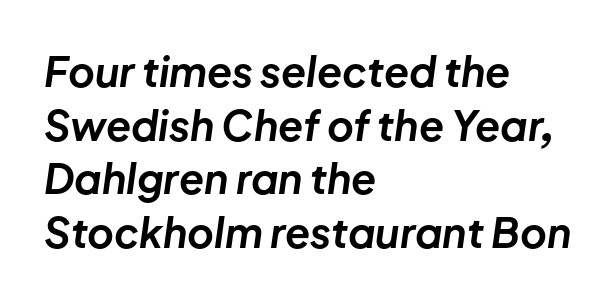
The image shows 41 px bold type, italic (leaning right); set left-aligned, normal line spacing (1.31x), normal letter spacing, not underlined; low stroke contrast and a medium x-height.
